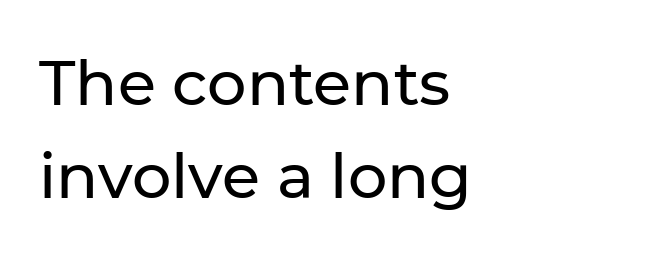
The strip under each line holds only bare page. You could call the tracking neutral — neither tight nor loose. Ascenders rise straight up at ninety degrees. In terms of leading, this rendering sits right in the middle.
